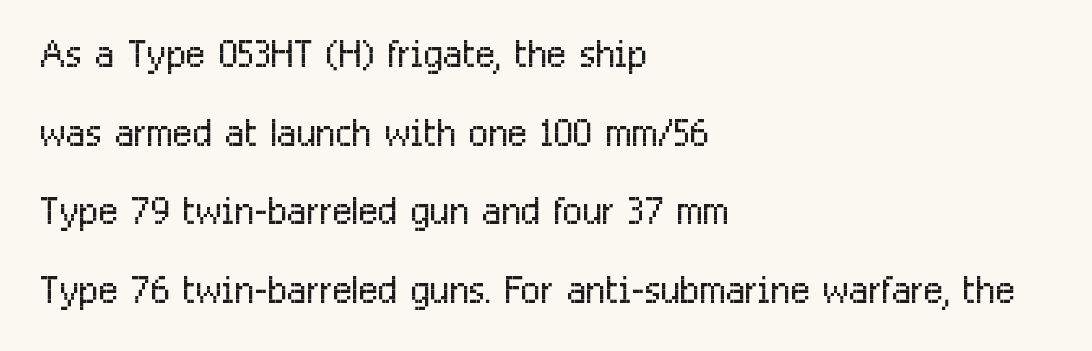
The image shows 52 px light, condensed sans-serif type, upright; set left-aligned, normal line spacing (1.51x), normal letter spacing, not underlined; low stroke contrast and a medium x-height.
